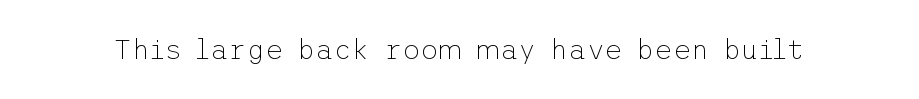
Characters follow at the spacing the type designer built in. Stems and bowls with no extra thickness — not bold. Serif or sans? Sans — the stroke terminals are bare. Check under the words: just untouched page. This sample uses an upright cut, with every glyph sitting square on the baseline.
